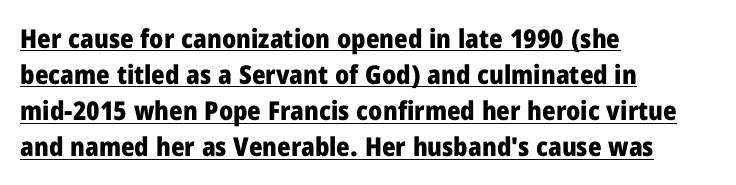
{"italic": "no", "bold": "yes", "underline": "yes", "align": "left", "line_spacing": "normal", "line_spacing_ratio": 1.39, "letter_spacing": "normal", "letter_spacing_em": 0.0, "glyph_px": 26}
